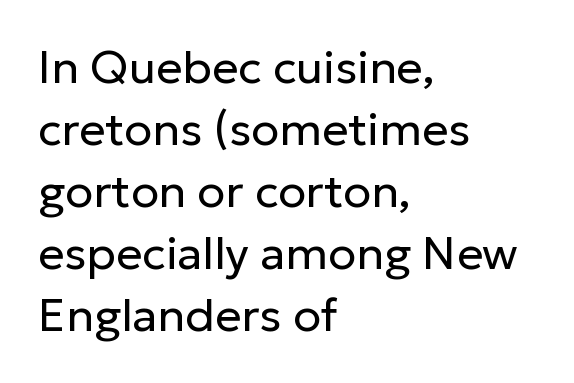
The image shows 46 px regular-weight sans-serif type, upright; set left-aligned, normal line spacing (1.35x), normal letter spacing, not underlined; low stroke contrast and a medium x-height.
